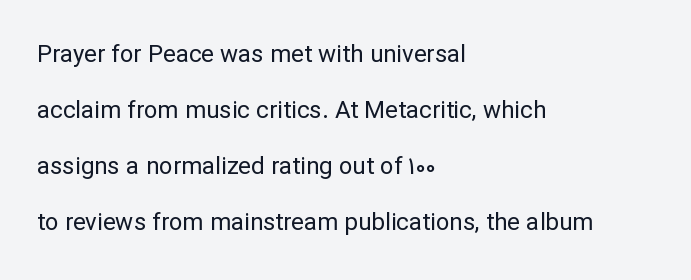
Q: Is the text bold? A: No.
Q: Is the text italic (slanted)? A: No, it is upright.
Q: Is the text underlined? A: No.
Q: How is the paragraph aligned? A: Left-aligned.
Q: Is the spacing between letters normal or unusually wide? A: Normal.
Q: Is the spacing between lines tight, normal or loose? A: Loose.
